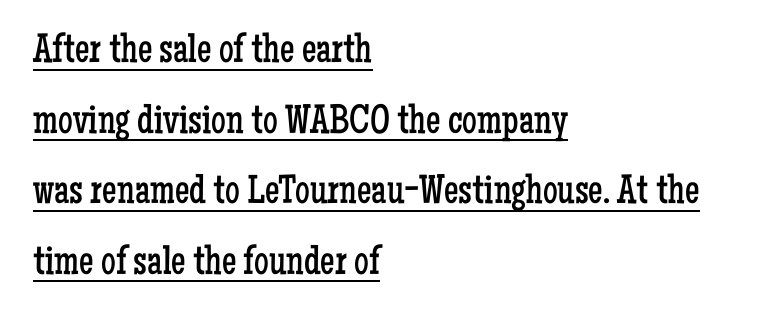
The image shows 41 px regular-weight, condensed serif type, upright; set left-aligned, line spacing 1.72x, normal letter spacing, underlined; low stroke contrast and a medium x-height.
